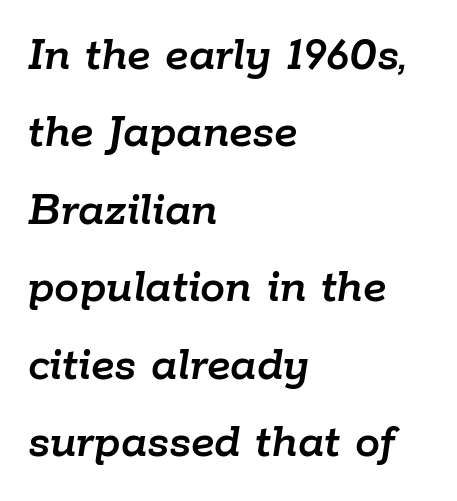
{"italic": "yes", "lean": "right", "slant_degrees": 9, "width": "normal", "stroke_contrast": "low", "x_height": "medium", "monospaced": "no", "underline": "no", "align": "left", "line_spacing": "normal", "line_spacing_ratio": 1.55, "letter_spacing": "normal", "letter_spacing_em": 0.0, "glyph_px": 50}
